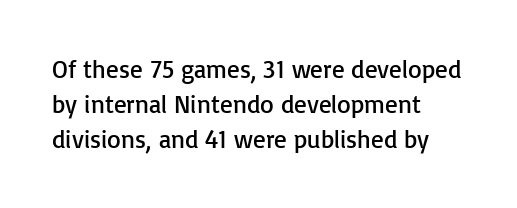
{"italic": "no", "bold": "no", "underline": "no", "align": "left", "line_spacing": "normal", "line_spacing_ratio": 1.41, "letter_spacing": "normal", "letter_spacing_em": 0.0, "glyph_px": 25}
